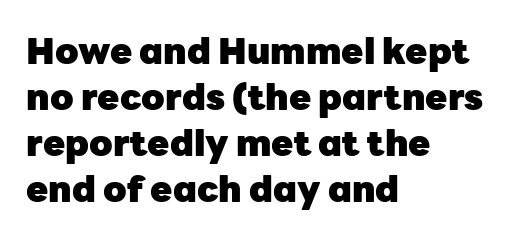
{"serif": "no", "italic": "no", "bold": "yes", "weight": "heavy", "width": "normal", "stroke_contrast": "low", "x_height": "medium", "monospaced": "no", "underline": "no", "align": "left", "line_spacing": "normal", "line_spacing_ratio": 1.28, "letter_spacing": "normal", "letter_spacing_em": 0.0, "glyph_px": 36}
